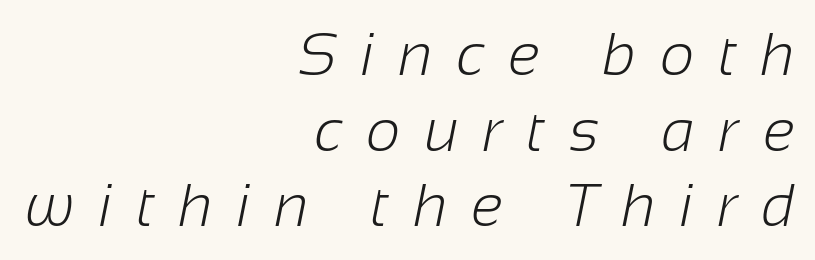
Reading down the block, your eye finds every line finishing at a fixed right position. This is sans-serif lettering, the kind often seen on screens and signage. This sample uses expanded letter spacing, leaving extra air between glyphs. Normally led — the rows are evenly, conventionally spaced. The area under the type is left untouched. Summary of weight: not heavy and not bold.
